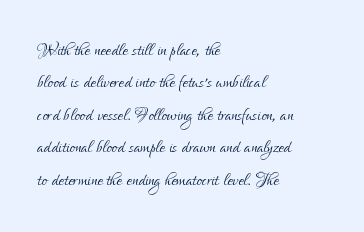
The typesetter chose a ragged-right arrangement here. In terms of letterspacing, this is plain default setting. Descenders hang freely into open space. A typesetter would call this leading conventional body-copy spacing. Stems and bowls with no extra thickness — not bold.
